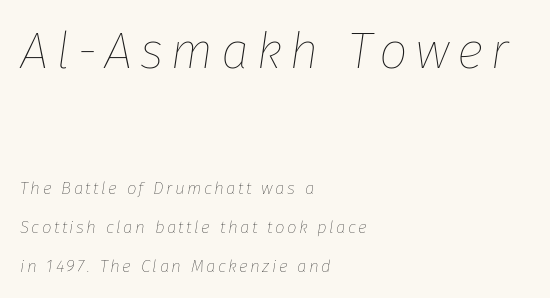
{"italic": "yes", "lean": "right", "slant_degrees": 8, "bold": "no", "weight": "thin", "width": "normal", "stroke_contrast": "low", "x_height": "medium", "monospaced": "no", "underline": "no", "align": "left", "line_spacing": "loose", "line_spacing_ratio": 2.3, "larger_block": "first", "size_ratio": 3.0, "glyph_px": 51}
